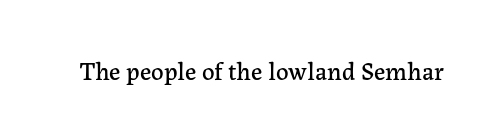
Q: Is the text italic (slanted)? A: No, it is upright.
Q: Is the text underlined? A: No.
Q: Is the spacing between letters normal or unusually wide? A: Normal.
